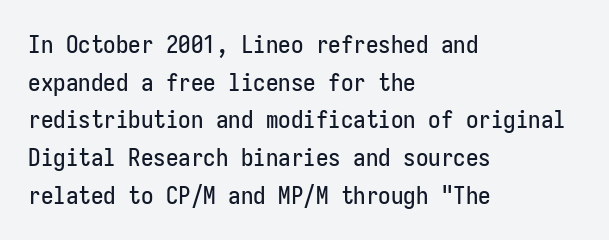
{"italic": "no", "underline": "no", "align": "left", "line_spacing": "normal", "line_spacing_ratio": 1.51, "letter_spacing": "normal", "letter_spacing_em": 0.0, "glyph_px": 25}
